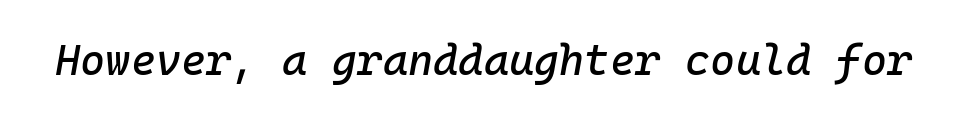
Q: Is the text italic (slanted)? A: Yes, it leans right by about 10 degrees.
Q: Is the text underlined? A: No.
Q: Is the spacing between letters normal or unusually wide? A: Normal.
Q: Width (condensed, normal, or wide)? A: Normal.
Q: Stroke contrast? A: Low.
Q: x-height? A: Medium.
Q: Monospaced? A: Yes.
